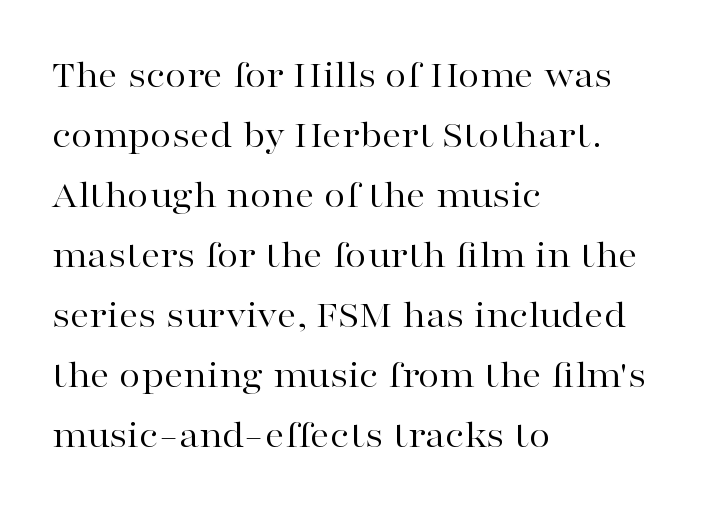
The image shows 39 px regular-weight, wide serif type, upright; set left-aligned, normal line spacing (1.54x), normal letter spacing, not underlined; high stroke contrast and a medium x-height.
